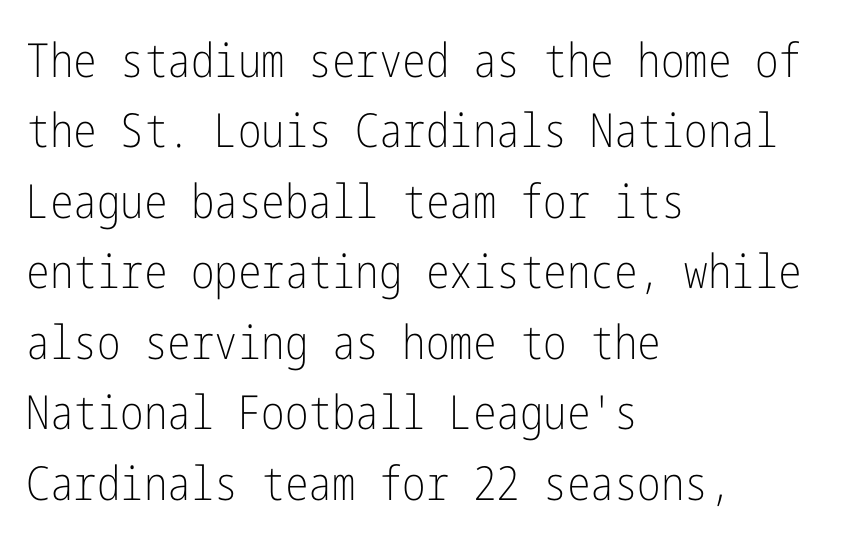
{"serif": "no", "italic": "no", "bold": "no", "weight": "light", "width": "condensed", "stroke_contrast": "low", "x_height": "medium", "underline": "no", "align": "left", "line_spacing": "normal", "line_spacing_ratio": 1.5, "letter_spacing": "normal", "letter_spacing_em": 0.0, "glyph_px": 47}
